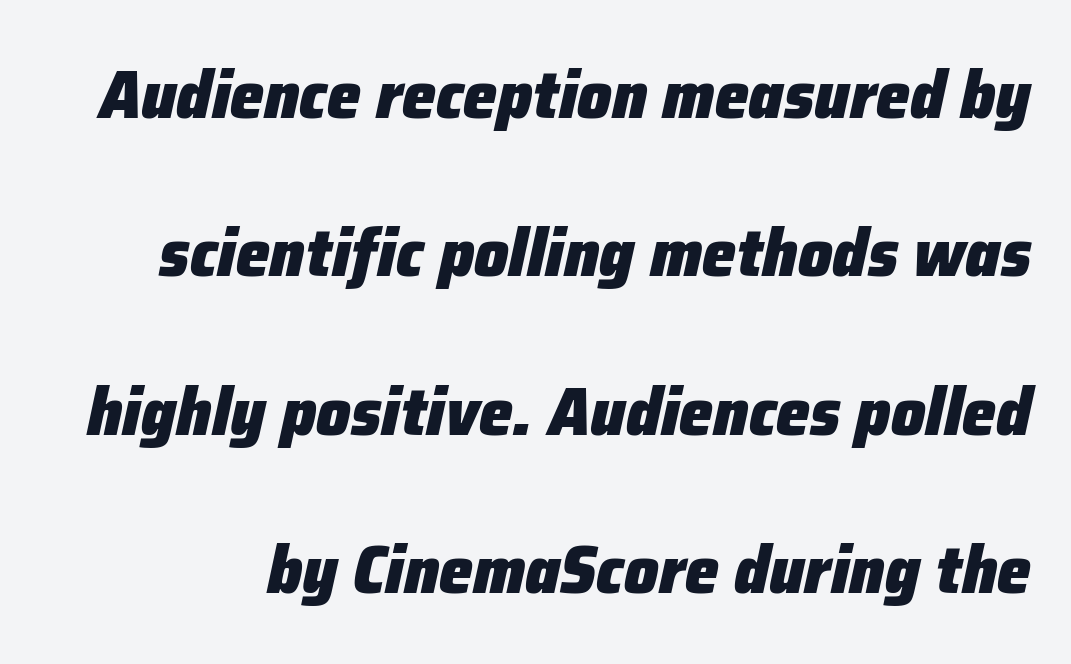
Q: Is the text bold? A: Yes.
Q: Is the text italic (slanted)? A: Yes, it leans right by about 12 degrees.
Q: Is the text underlined? A: No.
Q: Is the spacing between letters normal or unusually wide? A: Normal.
Q: Is the spacing between lines tight, normal or loose? A: Loose.
Q: Width (condensed, normal, or wide)? A: Normal.
Q: Stroke contrast? A: Low.
Q: x-height? A: Medium.
Q: Monospaced? A: No.
